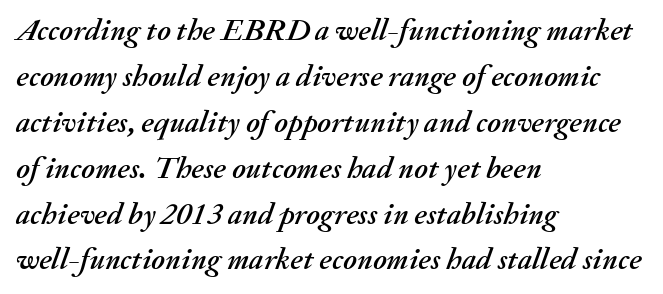
{"italic": "yes", "lean": "right", "slant_degrees": 20, "width": "normal", "stroke_contrast": "medium", "x_height": "small", "monospaced": "no", "underline": "no", "align": "left", "line_spacing": "normal", "line_spacing_ratio": 1.48, "letter_spacing": "normal", "letter_spacing_em": 0.0, "glyph_px": 31}
